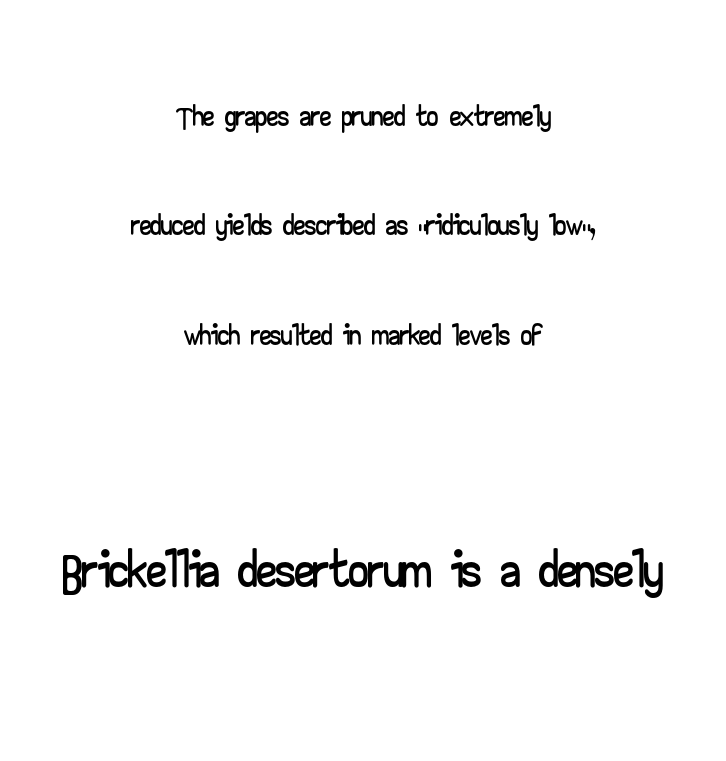
{"serif": "no", "italic": "no", "width": "wide", "stroke_contrast": "low", "x_height": "small", "monospaced": "no", "underline": "no", "align": "center", "line_spacing": "loose", "line_spacing_ratio": 2.43, "letter_spacing": "normal", "letter_spacing_em": 0.0, "larger_block": "second", "size_ratio": 1.73, "glyph_px": 78}
